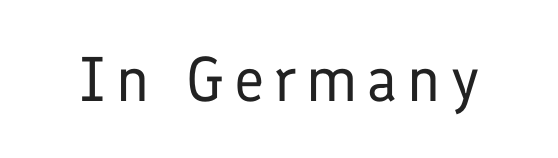
{"serif": "no", "italic": "no", "bold": "no", "weight": "regular", "width": "normal", "stroke_contrast": "low", "x_height": "medium", "monospaced": "no", "underline": "no", "glyph_px": 63}
